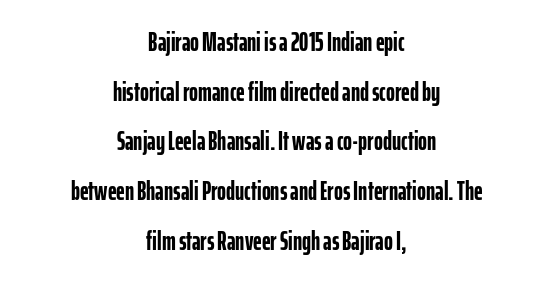
The image shows 27 px bold type, upright; set centered, line spacing 1.84x, normal letter spacing, not underlined.
